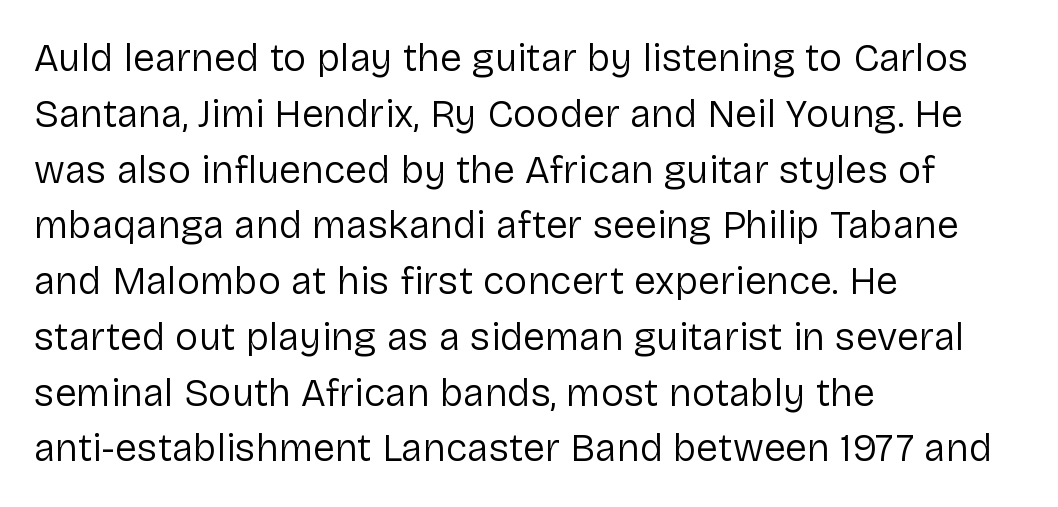
{"serif": "no", "italic": "no", "bold": "no", "weight": "regular", "width": "normal", "stroke_contrast": "low", "x_height": "medium", "monospaced": "no", "underline": "no", "align": "left", "line_spacing": "normal", "line_spacing_ratio": 1.43, "letter_spacing": "normal", "letter_spacing_em": 0.0, "glyph_px": 39}
